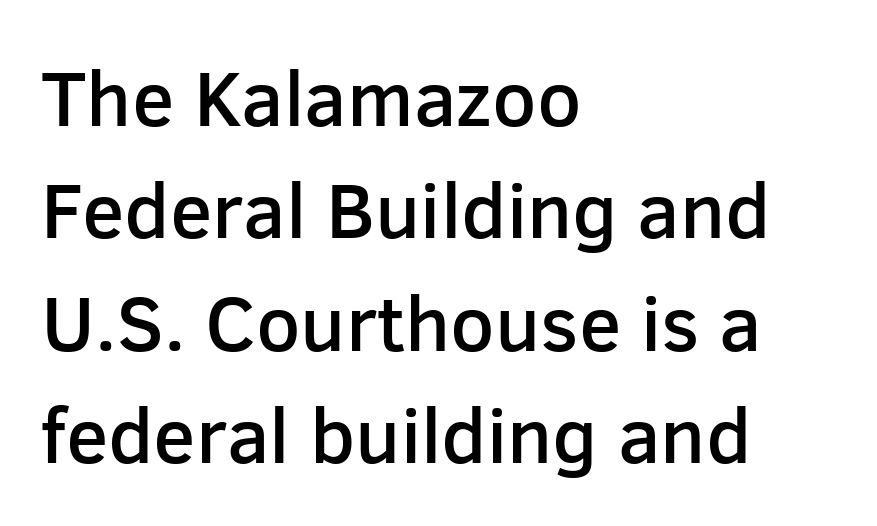
These words are printed semibold, heavier than regular yet not bold. Descenders hang freely into open space. Every character sits straight up, as roman type does. Between one letter and the next there's only the usual sliver of space.
